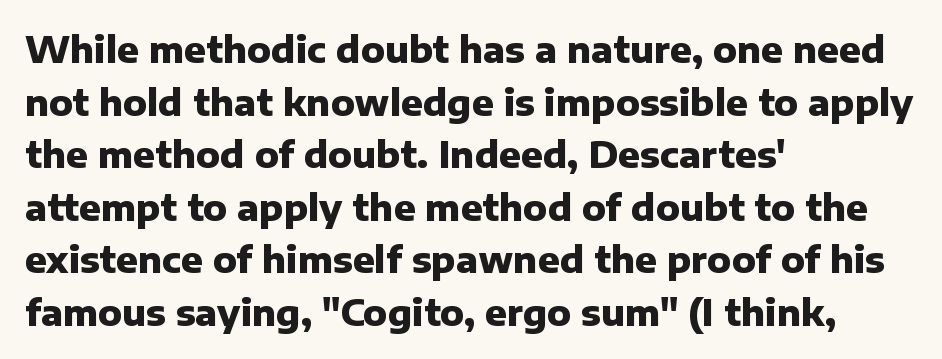
Q: Is the text bold? A: Yes.
Q: Is the text italic (slanted)? A: No, it is upright.
Q: Is the typeface a serif or a sans-serif typeface? A: Sans-serif.
Q: Is the text underlined? A: No.
Q: How is the paragraph aligned? A: Left-aligned.
Q: Is the spacing between letters normal or unusually wide? A: Normal.
Q: Is the spacing between lines tight, normal or loose? A: Normal.
Q: Width (condensed, normal, or wide)? A: Normal.
Q: Stroke contrast? A: Low.
Q: x-height? A: Medium.
Q: Monospaced? A: No.
